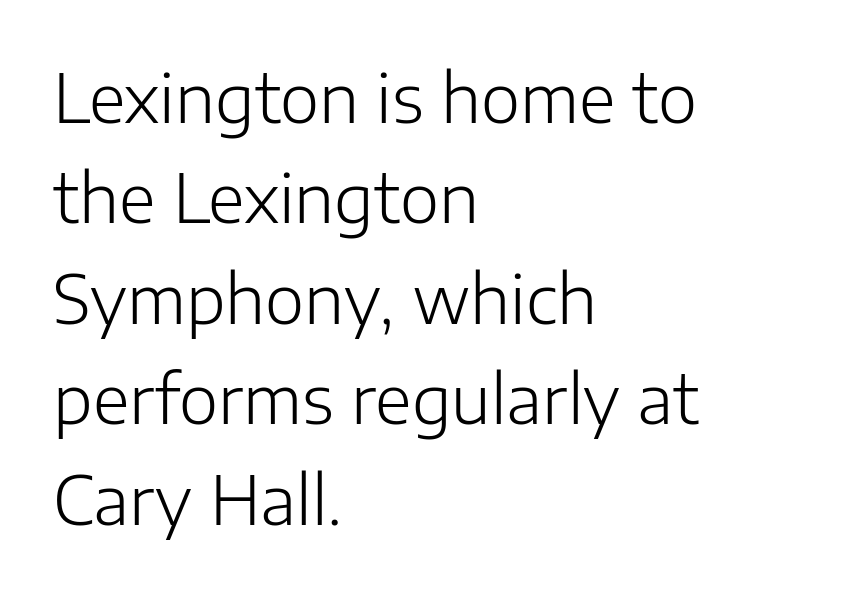
The image shows 67 px light sans-serif type, upright; set left-aligned, normal line spacing (1.5x), normal letter spacing, not underlined; low stroke contrast and a medium x-height.
